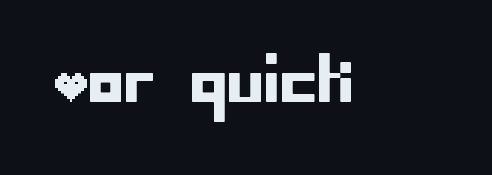
{"serif": "no", "italic": "no", "width": "normal", "stroke_contrast": "low", "x_height": "large", "underline": "no", "letter_spacing": "normal", "letter_spacing_em": 0.0, "glyph_px": 60}
